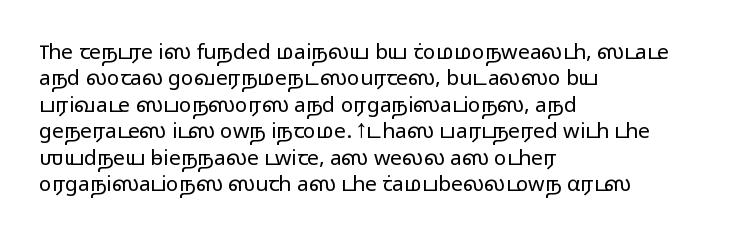
The image shows 21 px text type, upright; set left-aligned, normal line spacing (1.26x), normal letter spacing, not underlined.
